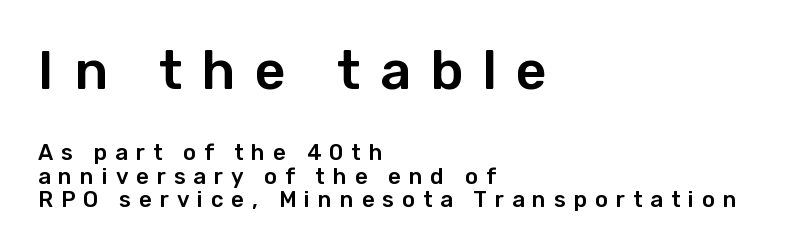
The image shows 54 px sans-serif type, upright; set left-aligned, tight line spacing (1.07x), unusually wide letter spacing (+0.36 em), not underlined; the first (top) block is 2.45x larger; low stroke contrast and a medium x-height.
